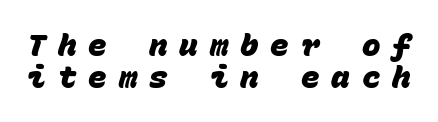
{"serif": "no", "bold": "yes", "weight": "heavy", "width": "normal", "stroke_contrast": "low", "x_height": "large", "monospaced": "yes", "underline": "no", "line_spacing": "tight", "line_spacing_ratio": 1.03, "letter_spacing": "wide", "letter_spacing_em": 0.38, "glyph_px": 31}
